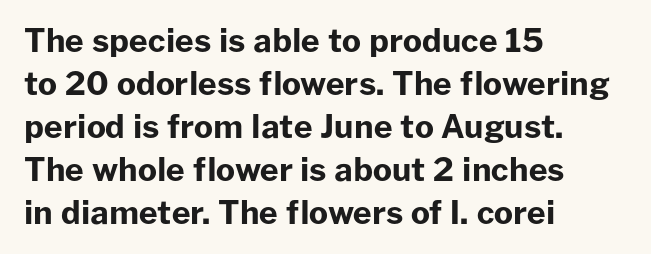
{"serif": "no", "italic": "no", "bold": "yes", "weight": "bold", "width": "normal", "stroke_contrast": "low", "x_height": "medium", "monospaced": "no", "underline": "no", "align": "left", "line_spacing": "normal", "line_spacing_ratio": 1.34, "letter_spacing": "normal", "letter_spacing_em": 0.0, "glyph_px": 32}
